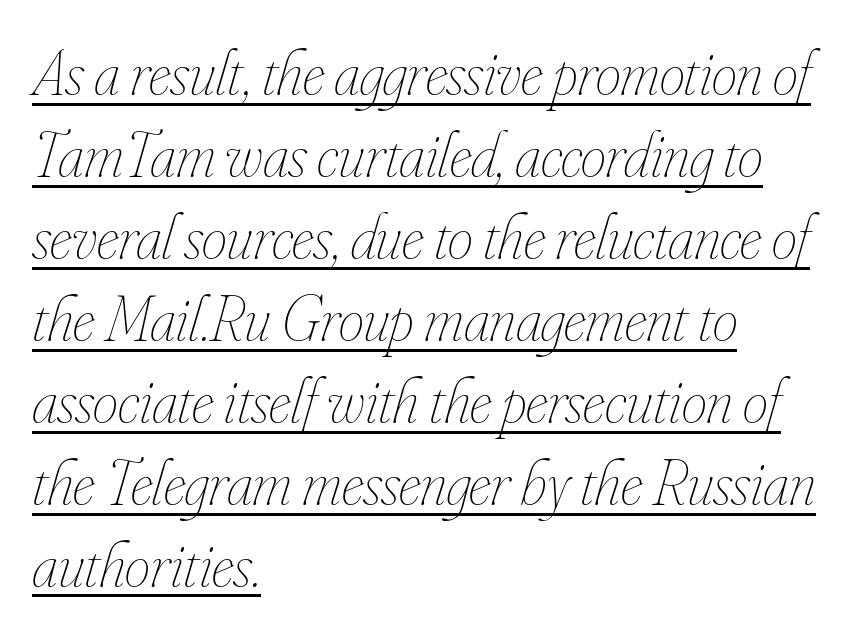
{"italic": "yes", "lean": "right", "slant_degrees": 16, "bold": "no", "weight": "thin", "width": "condensed", "stroke_contrast": "low", "x_height": "small", "monospaced": "no", "underline": "yes", "align": "left", "line_spacing": "normal", "line_spacing_ratio": 1.28, "letter_spacing": "normal", "letter_spacing_em": 0.0, "glyph_px": 64}
